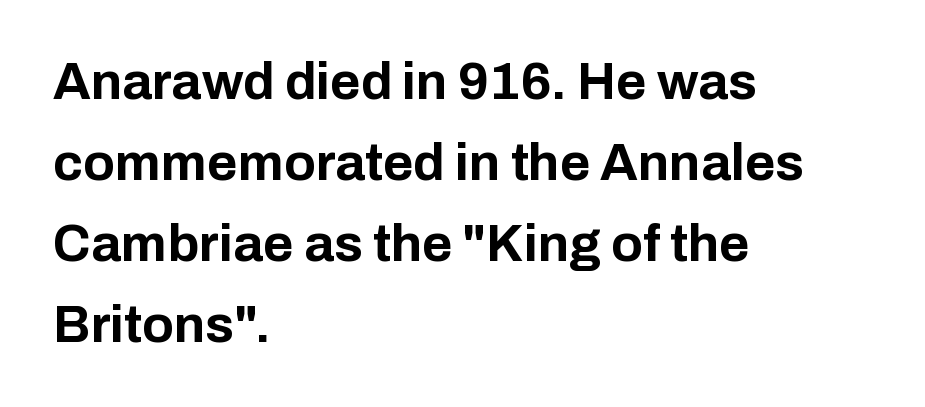
This rendering features lettering with no underline. This sample uses plain, unmodified letter spacing. The setting favours the left margin, as ordinary paragraphs usually do. These lines are rendered in a variable-pitch font. The designer went with a sans here, leaving each stem footless.
